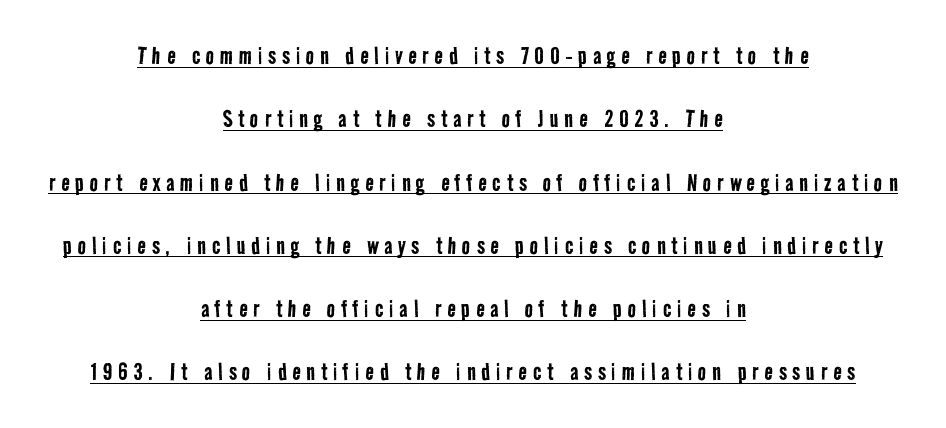
The image shows 28 px regular-weight, condensed sans-serif type; set centered, loose line spacing (2.26x), unusually wide letter spacing (+0.21 em), underlined; low stroke contrast and a medium x-height.
